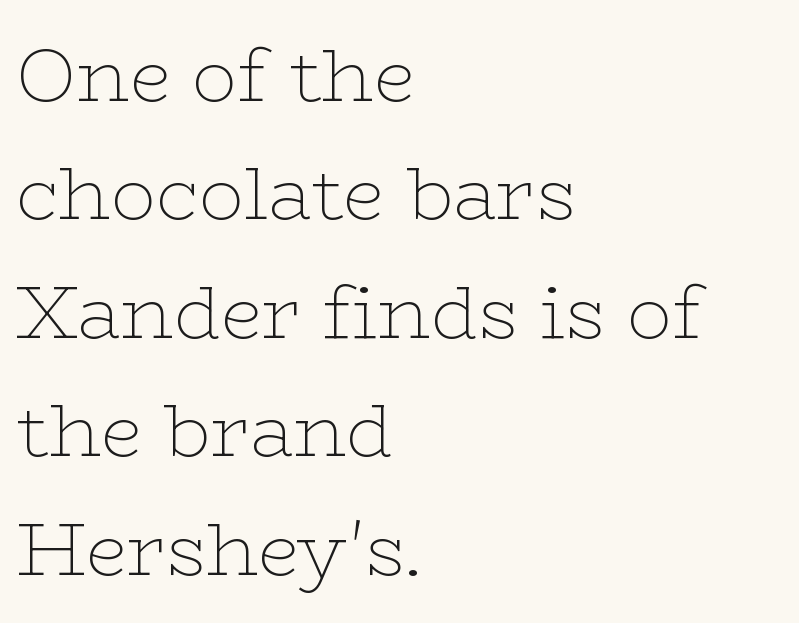
Q: Is the text bold? A: No.
Q: Is the text italic (slanted)? A: No, it is upright.
Q: Is the typeface a serif or a sans-serif typeface? A: Serif.
Q: Is the text underlined? A: No.
Q: How is the paragraph aligned? A: Left-aligned.
Q: Is the spacing between letters normal or unusually wide? A: Normal.
Q: Is the spacing between lines tight, normal or loose? A: Normal.
Q: Width (condensed, normal, or wide)? A: Wide.
Q: Stroke contrast? A: Low.
Q: x-height? A: Medium.
Q: Monospaced? A: No.
